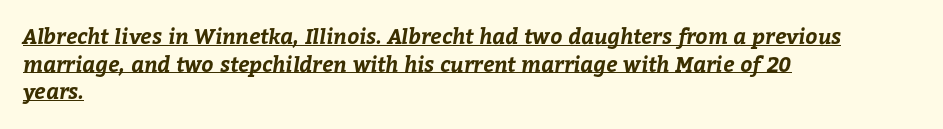
Q: Is the text bold? A: Yes.
Q: Is the text underlined? A: Yes.
Q: How is the paragraph aligned? A: Left-aligned.
Q: Is the spacing between letters normal or unusually wide? A: Normal.
Q: Is the spacing between lines tight, normal or loose? A: Normal.
